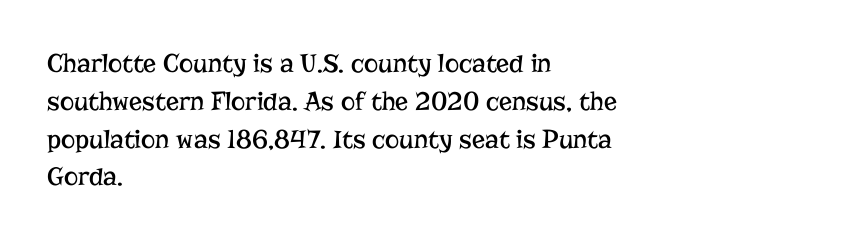
Q: Is the text bold? A: No.
Q: Is the text italic (slanted)? A: No, it is upright.
Q: Is the text underlined? A: No.
Q: How is the paragraph aligned? A: Left-aligned.
Q: Is the spacing between letters normal or unusually wide? A: Normal.
Q: Is the spacing between lines tight, normal or loose? A: Normal.
